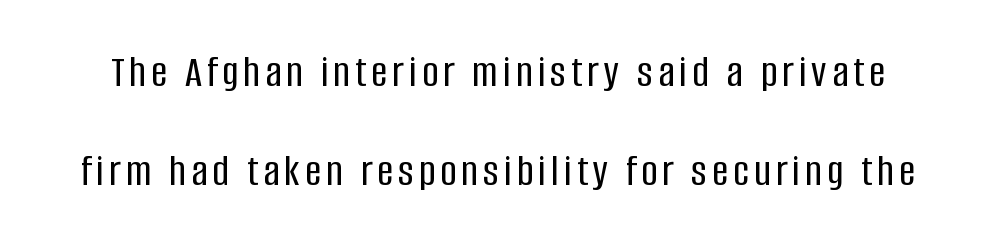
The image shows 45 px condensed sans-serif type, upright; set loose line spacing (2.21x), not underlined; low stroke contrast and a large x-height.
